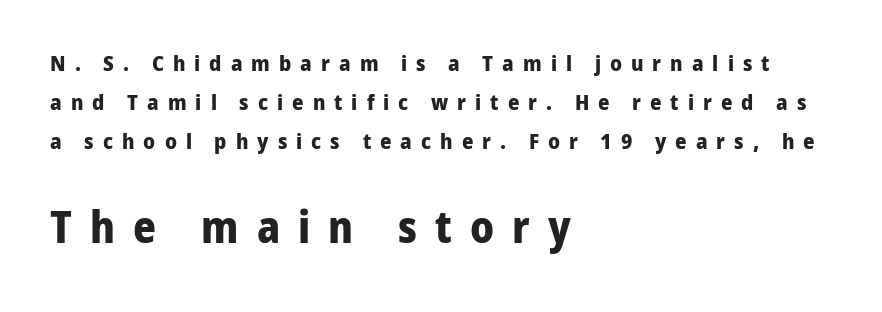
Q: Is the text bold? A: Yes.
Q: Is the text italic (slanted)? A: No, it is upright.
Q: Is the typeface a serif or a sans-serif typeface? A: Sans-serif.
Q: Is the text underlined? A: No.
Q: How is the paragraph aligned? A: Left-aligned.
Q: Is the spacing between letters normal or unusually wide? A: Unusually wide.
Q: Which block of text is set in a larger size, the first (top) or the second (bottom)? A: The second (bottom) one.
Q: Width (condensed, normal, or wide)? A: Normal.
Q: Stroke contrast? A: Low.
Q: x-height? A: Medium.
Q: Monospaced? A: No.
